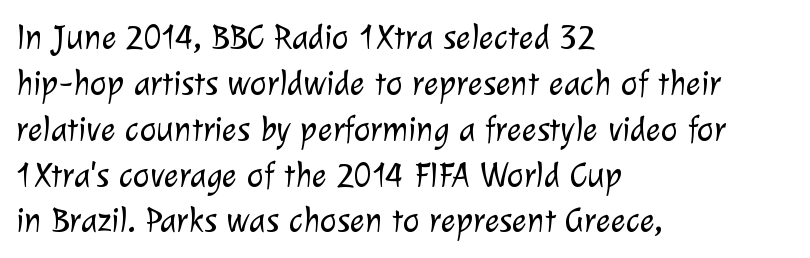
Q: Is the text bold? A: No.
Q: Is the typeface a serif or a sans-serif typeface? A: Sans-serif.
Q: Is the text underlined? A: No.
Q: How is the paragraph aligned? A: Left-aligned.
Q: Is the spacing between letters normal or unusually wide? A: Normal.
Q: Is the spacing between lines tight, normal or loose? A: Normal.
Q: Width (condensed, normal, or wide)? A: Normal.
Q: Stroke contrast? A: Low.
Q: x-height? A: Medium.
Q: Monospaced? A: No.
